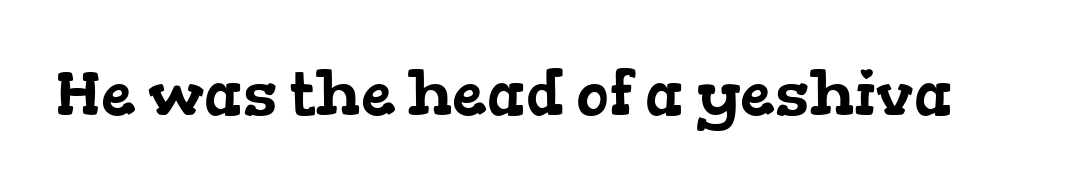
Q: Is the typeface a serif or a sans-serif typeface? A: Serif.
Q: Is the text underlined? A: No.
Q: Is the spacing between letters normal or unusually wide? A: Normal.
Q: Width (condensed, normal, or wide)? A: Wide.
Q: Stroke contrast? A: Low.
Q: x-height? A: Medium.
Q: Monospaced? A: No.
